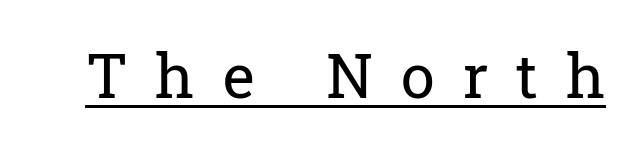
The face used here is seriffed, in the tradition of book romans. Tall strokes in this sample are plumb rather than angled. A typesetter would call this proportional, since set widths differ per character. The specimen includes a rule beneath the text block's lines.
